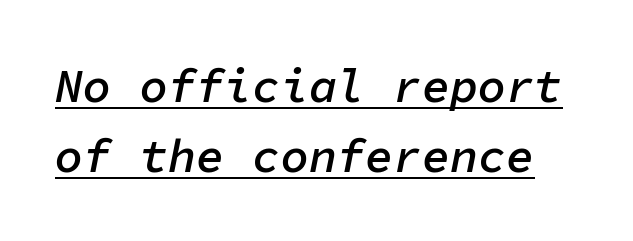
{"italic": "yes", "lean": "right", "slant_degrees": 11, "bold": "semi", "weight": "semibold", "width": "normal", "stroke_contrast": "low", "x_height": "medium", "monospaced": "yes", "underline": "yes", "line_spacing": "normal", "line_spacing_ratio": 1.49, "letter_spacing": "normal", "letter_spacing_em": 0.0, "glyph_px": 47}
